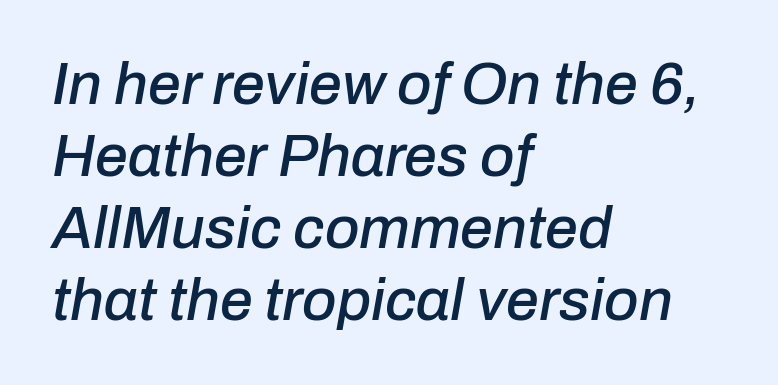
{"italic": "yes", "lean": "right", "slant_degrees": 10, "width": "normal", "stroke_contrast": "low", "x_height": "medium", "monospaced": "no", "underline": "no", "align": "left", "line_spacing_ratio": 1.22, "letter_spacing": "normal", "letter_spacing_em": 0.0, "glyph_px": 59}
